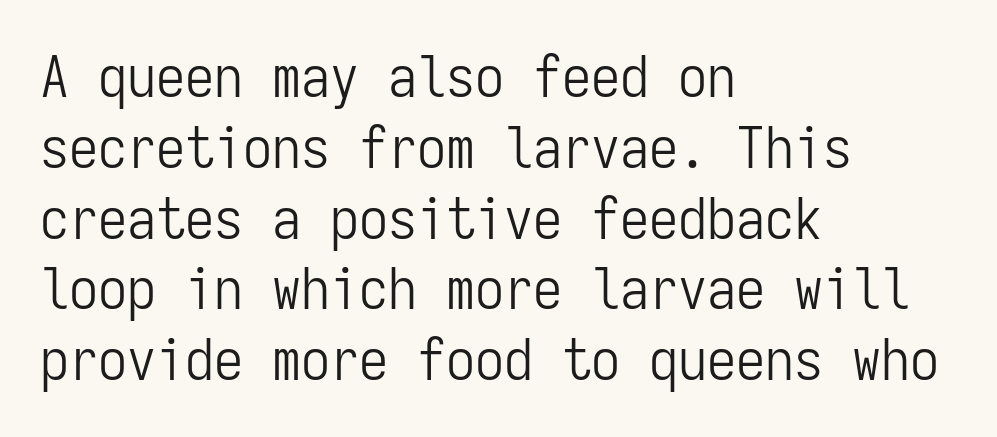
The typeface chosen for these lines omits serifs. The gap between lines stays unmarked. The horizontal fit of the characters is conventional and even. The face looks like a standard text weight, possibly lighter.
